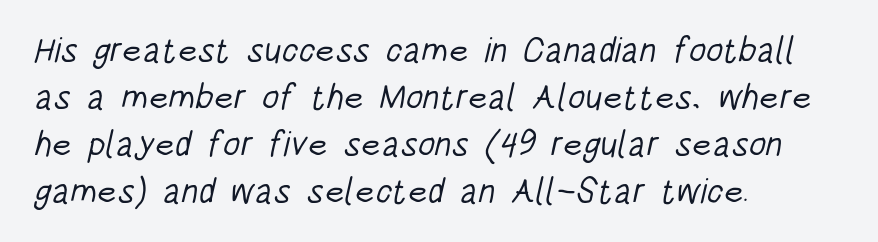
The image shows 35 px light, condensed sans-serif type; set left-aligned, normal line spacing (1.34x), normal letter spacing, not underlined; low stroke contrast and a large x-height.
